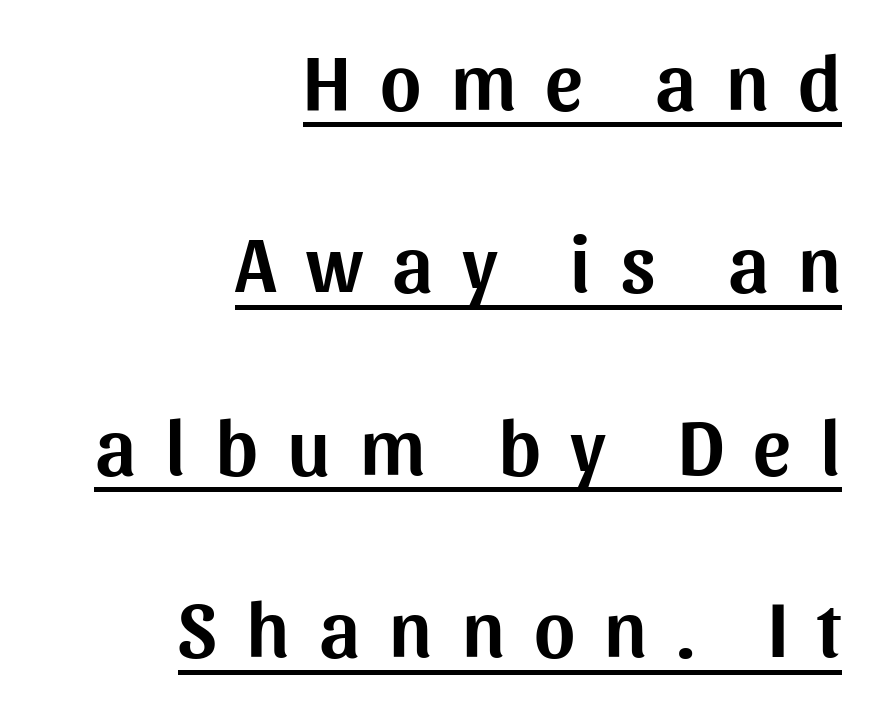
Do the letters lean? They stand straight. You could only call the tracking loose — the letters float apart. Letterform terminals end flat and unadorned throughout the passage. Here the designer chose a conventional face with non-uniform glyph widths.
